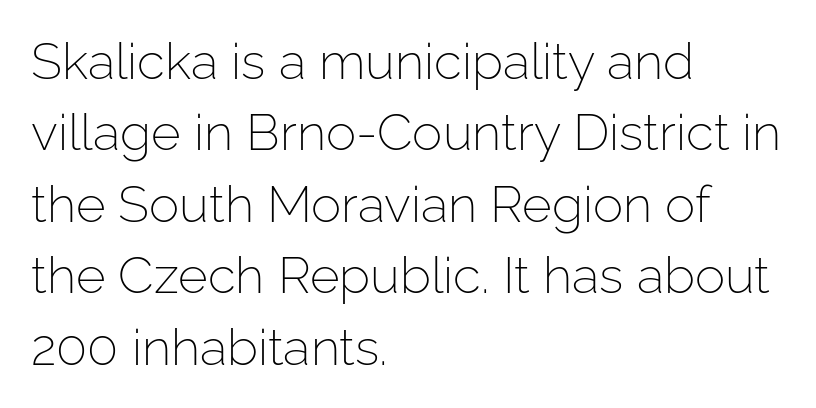
Q: Is the text bold? A: No.
Q: Is the text italic (slanted)? A: No, it is upright.
Q: Is the typeface a serif or a sans-serif typeface? A: Sans-serif.
Q: Is the text underlined? A: No.
Q: How is the paragraph aligned? A: Left-aligned.
Q: Is the spacing between letters normal or unusually wide? A: Normal.
Q: Is the spacing between lines tight, normal or loose? A: Normal.
Q: Width (condensed, normal, or wide)? A: Normal.
Q: Stroke contrast? A: Low.
Q: x-height? A: Medium.
Q: Monospaced? A: No.
